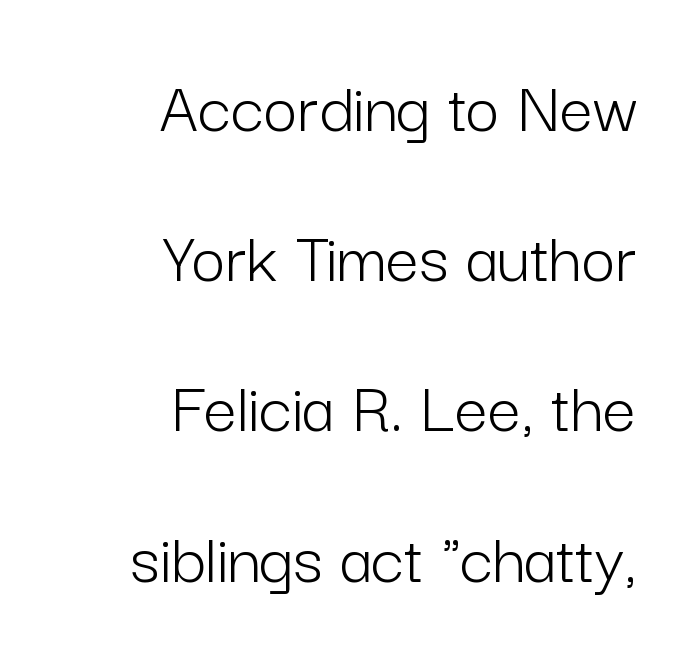
Type without underlining. Nothing sits at the stroke ends, so this counts as sans-serif. These lines stack with their right ends in a neat column. Spacing verdict: proportional, widths tailored to each character. The font is comparable to plain body text, perhaps lighter. The line-height multiplier appears high, well above default.
